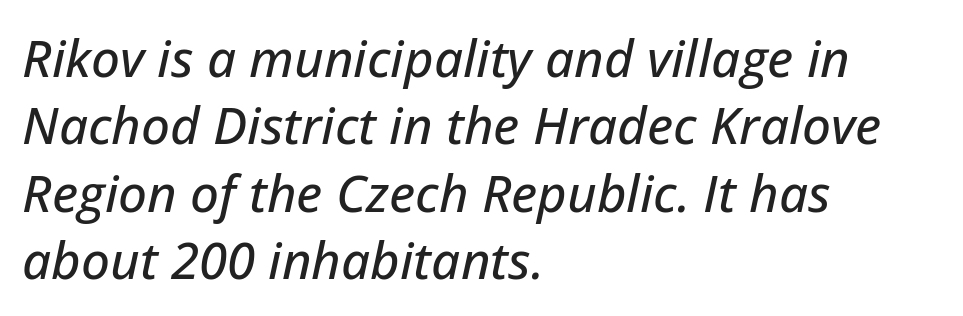
Q: Is the text italic (slanted)? A: Yes, it leans right by about 12 degrees.
Q: Is the text underlined? A: No.
Q: How is the paragraph aligned? A: Left-aligned.
Q: Is the spacing between letters normal or unusually wide? A: Normal.
Q: Is the spacing between lines tight, normal or loose? A: Normal.
Q: Width (condensed, normal, or wide)? A: Normal.
Q: Stroke contrast? A: Low.
Q: x-height? A: Medium.
Q: Monospaced? A: No.
